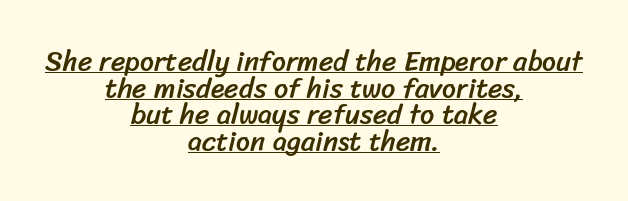
{"serif": "no", "width": "normal", "stroke_contrast": "low", "x_height": "medium", "monospaced": "no", "underline": "yes", "align": "center", "line_spacing": "tight", "line_spacing_ratio": 0.95, "letter_spacing": "normal", "letter_spacing_em": 0.0, "glyph_px": 28}
